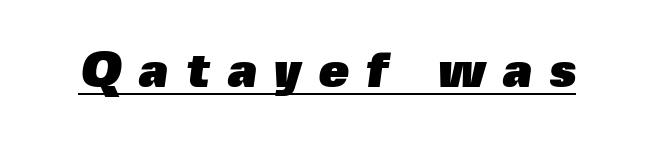
Q: Is the text bold? A: Yes.
Q: Is the typeface a serif or a sans-serif typeface? A: Sans-serif.
Q: Is the text underlined? A: Yes.
Q: Is the spacing between letters normal or unusually wide? A: Unusually wide.
Q: Width (condensed, normal, or wide)? A: Normal.
Q: x-height? A: Medium.
Q: Monospaced? A: No.
